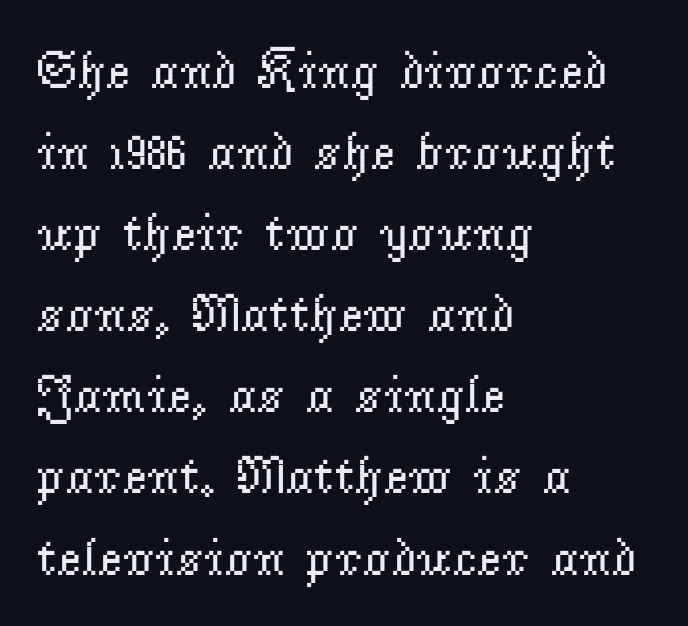
Q: Is the text bold? A: No.
Q: Is the text italic (slanted)? A: No, it is upright.
Q: Is the typeface a serif or a sans-serif typeface? A: Serif.
Q: Is the text underlined? A: No.
Q: How is the paragraph aligned? A: Left-aligned.
Q: Is the spacing between letters normal or unusually wide? A: Normal.
Q: Is the spacing between lines tight, normal or loose? A: Normal.
Q: Width (condensed, normal, or wide)? A: Normal.
Q: Stroke contrast? A: Low.
Q: x-height? A: Small.
Q: Monospaced? A: No.
